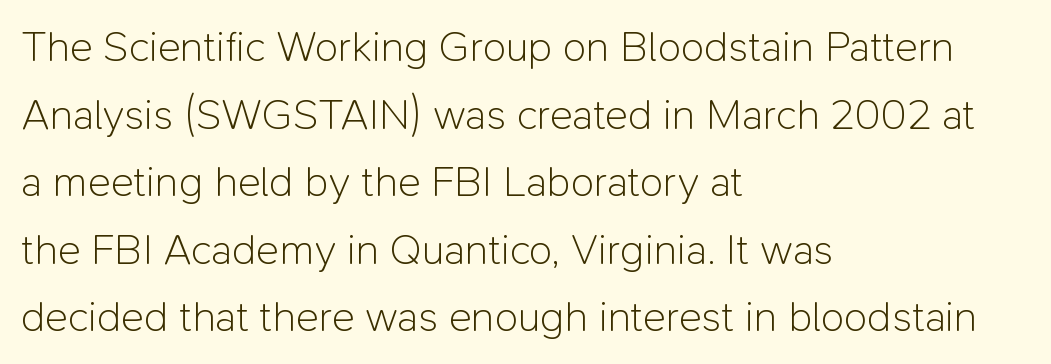
{"serif": "no", "italic": "no", "bold": "no", "weight": "light", "width": "normal", "stroke_contrast": "low", "x_height": "medium", "monospaced": "no", "underline": "no", "align": "left", "line_spacing": "normal", "line_spacing_ratio": 1.57, "letter_spacing": "normal", "letter_spacing_em": 0.0, "glyph_px": 43}
